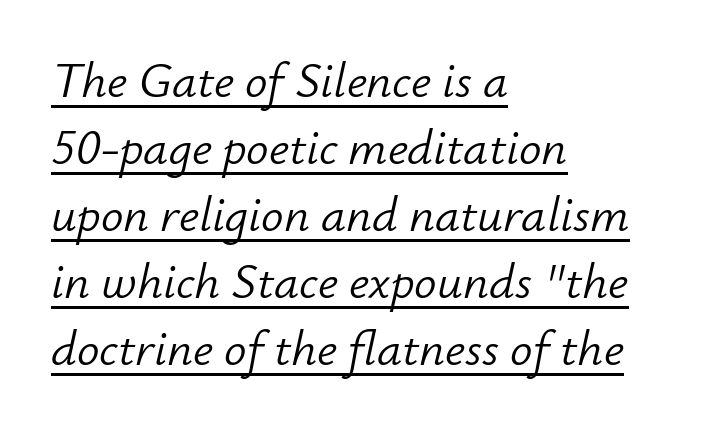
Q: Is the text bold? A: No.
Q: Is the text italic (slanted)? A: Yes, it leans right by about 12 degrees.
Q: Is the text underlined? A: Yes.
Q: How is the paragraph aligned? A: Left-aligned.
Q: Is the spacing between letters normal or unusually wide? A: Normal.
Q: Is the spacing between lines tight, normal or loose? A: Normal.
Q: Width (condensed, normal, or wide)? A: Normal.
Q: Stroke contrast? A: Low.
Q: x-height? A: Small.
Q: Monospaced? A: No.
